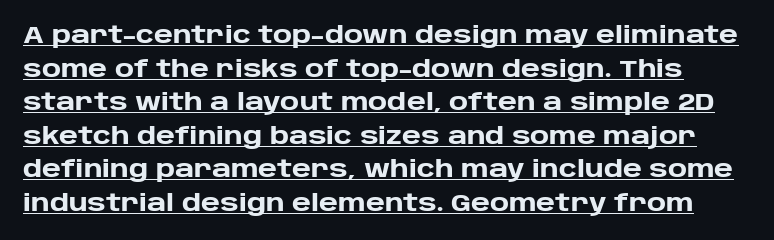
Leading: standard. These lines were composed using upright roman letters. Compared with typical body copy, the letter spacing here is the same. A baseline rule has been typeset under these characters. These lines carry a lot of weight — the face is fully bold.
